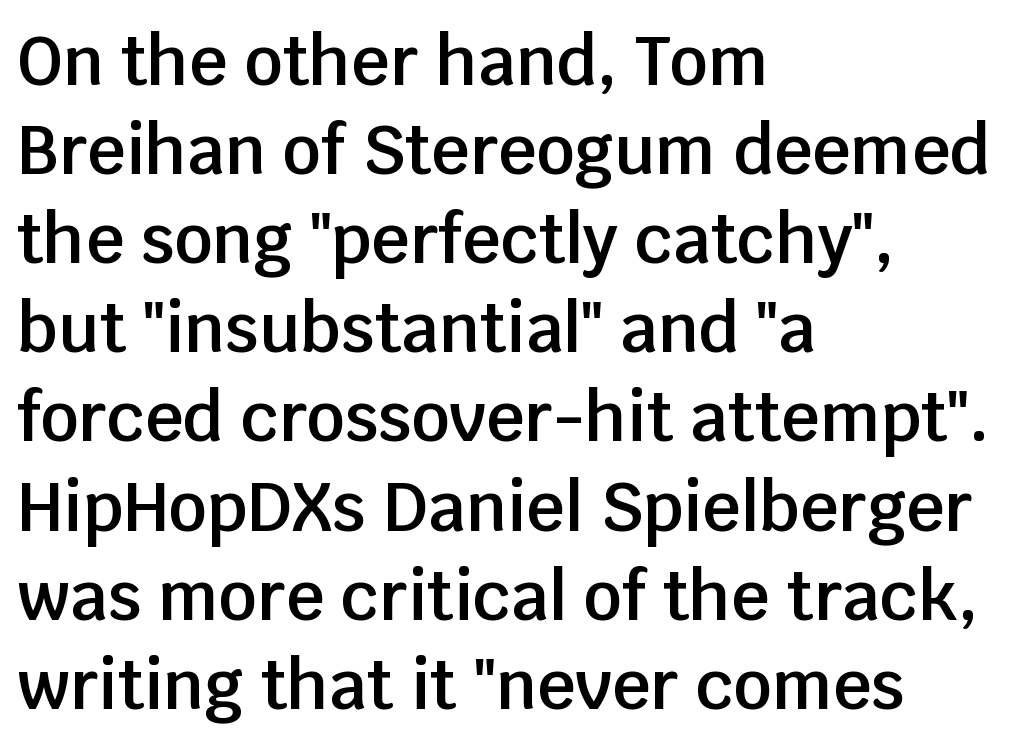
Q: Is the text bold? A: Semi-bold.
Q: Is the text italic (slanted)? A: No, it is upright.
Q: Is the typeface a serif or a sans-serif typeface? A: Sans-serif.
Q: Is the text underlined? A: No.
Q: How is the paragraph aligned? A: Left-aligned.
Q: Is the spacing between letters normal or unusually wide? A: Normal.
Q: Is the spacing between lines tight, normal or loose? A: Normal.
Q: Width (condensed, normal, or wide)? A: Normal.
Q: Stroke contrast? A: Low.
Q: x-height? A: Large.
Q: Monospaced? A: No.
